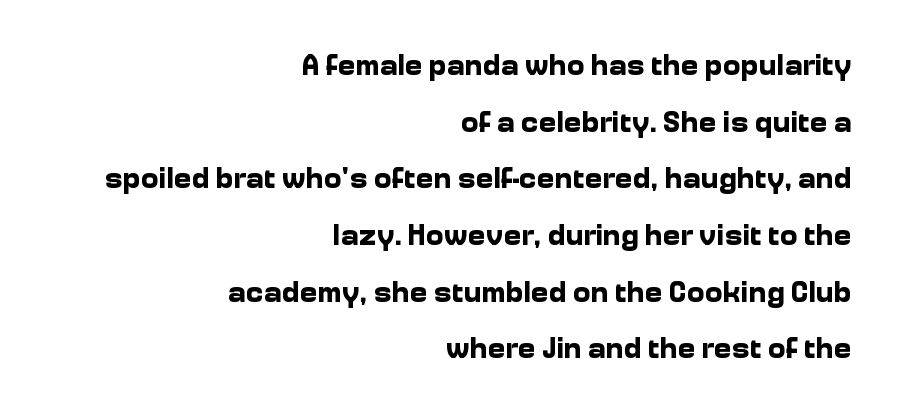
The image shows 30 px bold sans-serif type, upright; set right-aligned, line spacing 1.89x, normal letter spacing, not underlined; low stroke contrast and a medium x-height.
